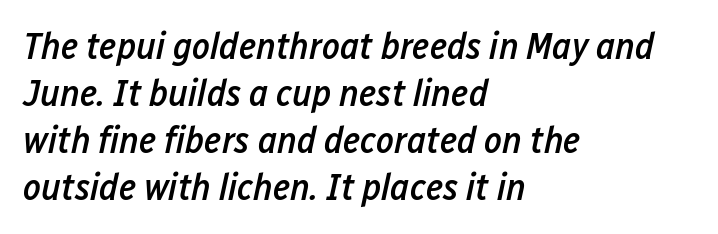
Letter spacing: default. The specimen omits any rule beneath the text block's lines. The passage is arranged the way most books set body copy — flush left. If you drew a line through each stem, it would be angled. The font is running at a semibold setting, under full bold.
